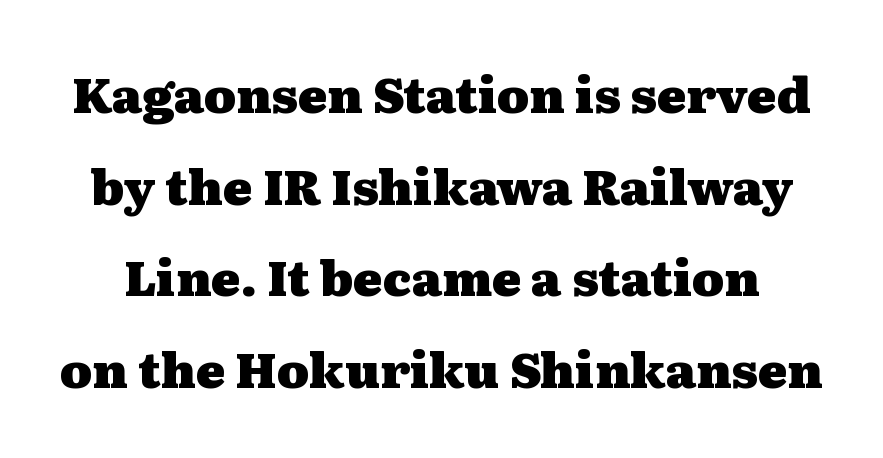
Italic? Not at all — the glyphs are vertical. Small tapered or slab feet sit at the stroke ends, so this counts as serif. The characters look thick and weighty, a clear bold. Character widths vary here, with narrow letters taking less room than wide ones. Quick note: underline off.
